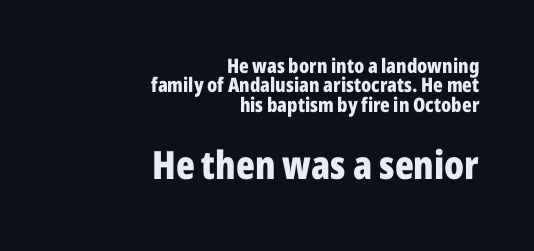
{"serif": "no", "italic": "no", "bold": "yes", "weight": "bold", "width": "condensed", "stroke_contrast": "low", "x_height": "medium", "monospaced": "no", "underline": "no", "align": "right", "line_spacing": "tight", "line_spacing_ratio": 0.97, "letter_spacing": "normal", "letter_spacing_em": 0.0, "larger_block": "second", "size_ratio": 1.95, "glyph_px": 39}
